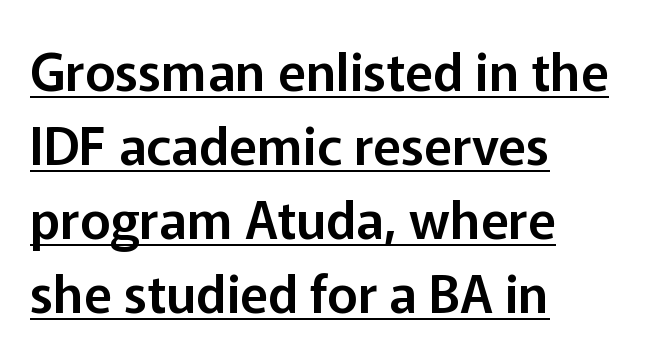
{"serif": "no", "italic": "no", "width": "normal", "stroke_contrast": "low", "x_height": "medium", "monospaced": "no", "underline": "yes", "align": "left", "line_spacing": "normal", "line_spacing_ratio": 1.42, "letter_spacing": "normal", "letter_spacing_em": 0.0, "glyph_px": 52}
